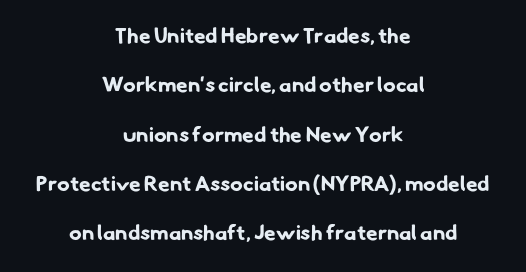
The image shows 21 px bold type; set centered, loose line spacing (2.35x), normal letter spacing, not underlined.
